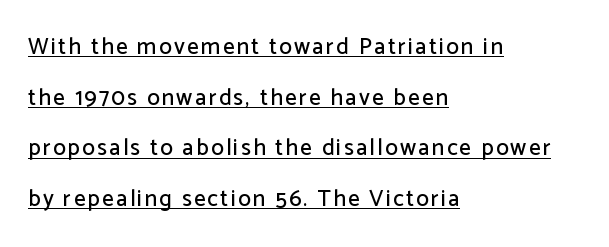
{"italic": "no", "underline": "yes", "align": "left", "line_spacing": "loose", "line_spacing_ratio": 2.2, "glyph_px": 23}
